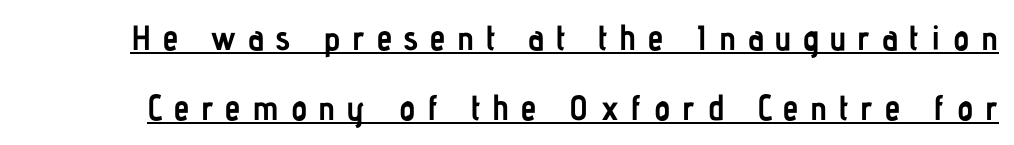
Q: Is the text bold? A: Yes.
Q: Is the text italic (slanted)? A: No, it is upright.
Q: Is the typeface a serif or a sans-serif typeface? A: Sans-serif.
Q: Is the text underlined? A: Yes.
Q: Is the spacing between letters normal or unusually wide? A: Unusually wide.
Q: Is the spacing between lines tight, normal or loose? A: Loose.
Q: Width (condensed, normal, or wide)? A: Condensed.
Q: Stroke contrast? A: Low.
Q: x-height? A: Medium.
Q: Monospaced? A: No.
